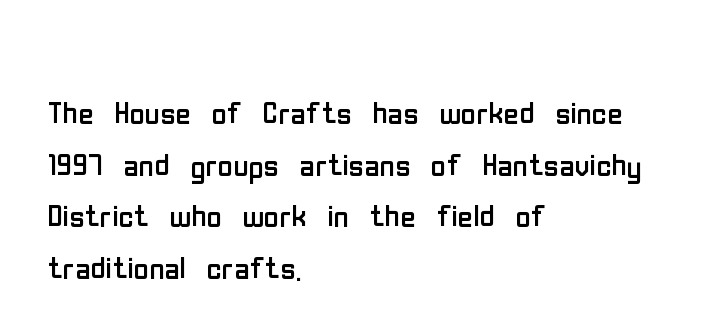
The image shows 42 px regular-weight, condensed sans-serif type, upright; set left-aligned, line spacing 1.23x, normal letter spacing, not underlined; low stroke contrast and a medium x-height.
